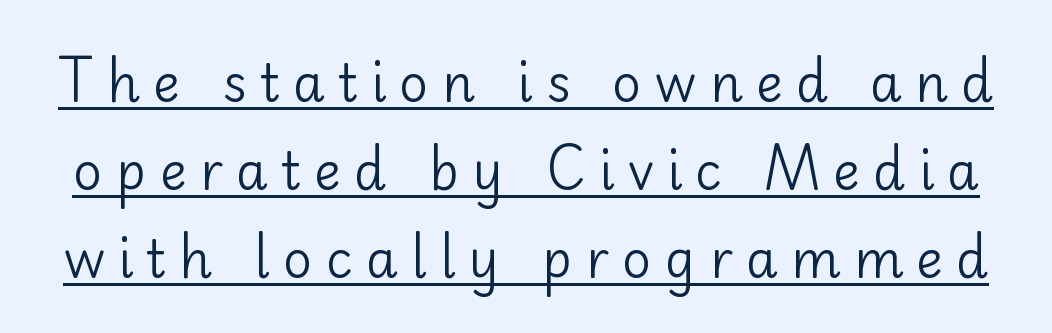
Q: Is the text bold? A: No.
Q: Is the text italic (slanted)? A: No, it is upright.
Q: Is the typeface a serif or a sans-serif typeface? A: Sans-serif.
Q: Is the text underlined? A: Yes.
Q: Is the spacing between letters normal or unusually wide? A: Unusually wide.
Q: Width (condensed, normal, or wide)? A: Normal.
Q: Stroke contrast? A: Low.
Q: x-height? A: Small.
Q: Monospaced? A: No.
